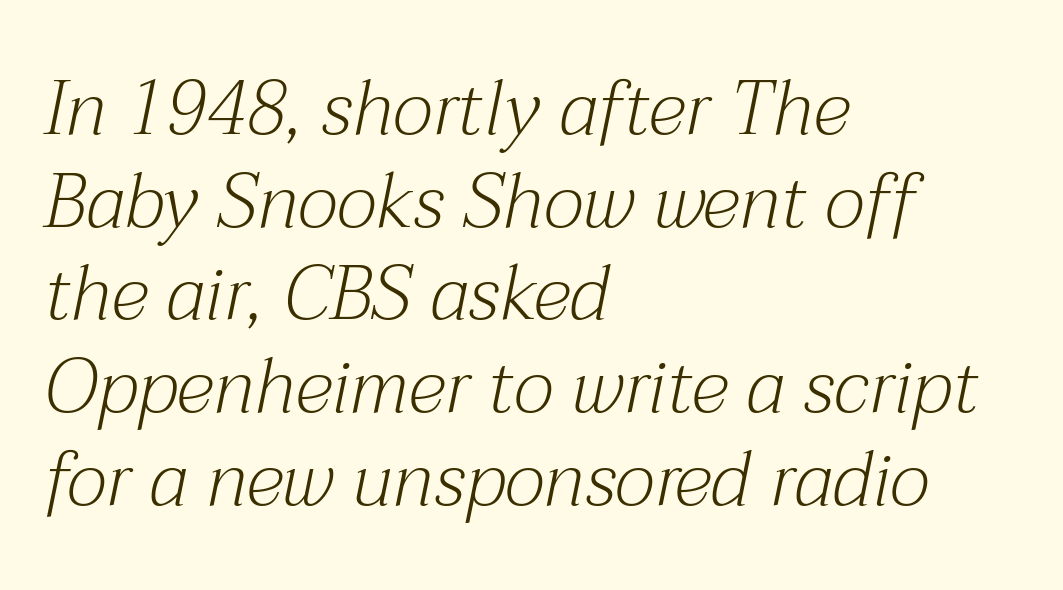
Q: Is the text bold? A: No.
Q: Is the text italic (slanted)? A: Yes, it leans right by about 12 degrees.
Q: Is the typeface a serif or a sans-serif typeface? A: Serif.
Q: Is the text underlined? A: No.
Q: How is the paragraph aligned? A: Left-aligned.
Q: Is the spacing between letters normal or unusually wide? A: Normal.
Q: Width (condensed, normal, or wide)? A: Normal.
Q: Stroke contrast? A: Medium.
Q: x-height? A: Medium.
Q: Monospaced? A: No.
